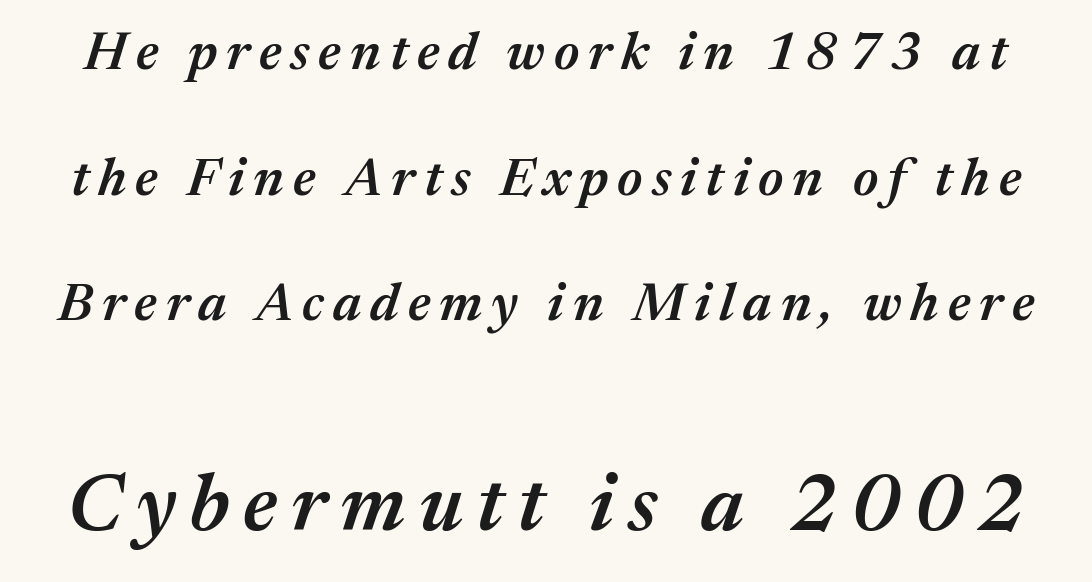
The image shows 80 px semibold type, italic (leaning right); set loose line spacing (2.37x), not underlined; the second (bottom) block is 1.51x larger; medium stroke contrast and a medium x-height.
